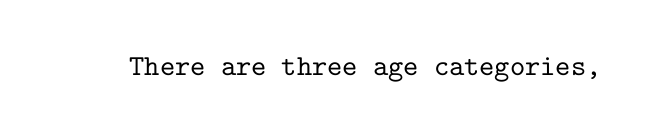
The specimen reads as upright at a glance. The zone under the glyphs is completely vacant. Note the uniform advance width — an 'i' takes as much space as an 'm'. The passage shown has conventional tracking throughout.
